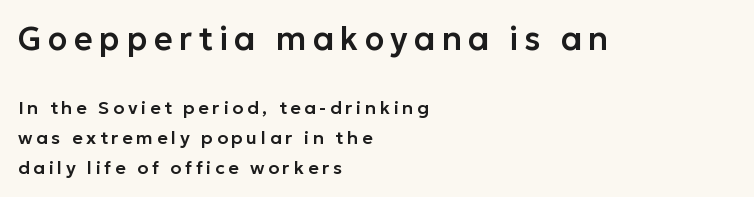
Q: Is the text italic (slanted)? A: No, it is upright.
Q: Is the typeface a serif or a sans-serif typeface? A: Sans-serif.
Q: Is the text underlined? A: No.
Q: How is the paragraph aligned? A: Left-aligned.
Q: Is the spacing between letters normal or unusually wide? A: Unusually wide.
Q: Is the spacing between lines tight, normal or loose? A: Normal.
Q: Which block of text is set in a larger size, the first (top) or the second (bottom)? A: The first (top) one.
Q: Width (condensed, normal, or wide)? A: Normal.
Q: Stroke contrast? A: Low.
Q: x-height? A: Medium.
Q: Monospaced? A: No.
